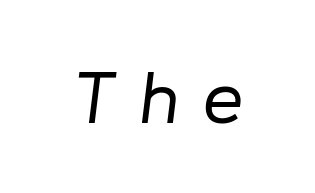
The image shows 72 px regular-weight type, italic (leaning right); set unusually wide letter spacing (+0.35 em), not underlined; low stroke contrast and a medium x-height.
